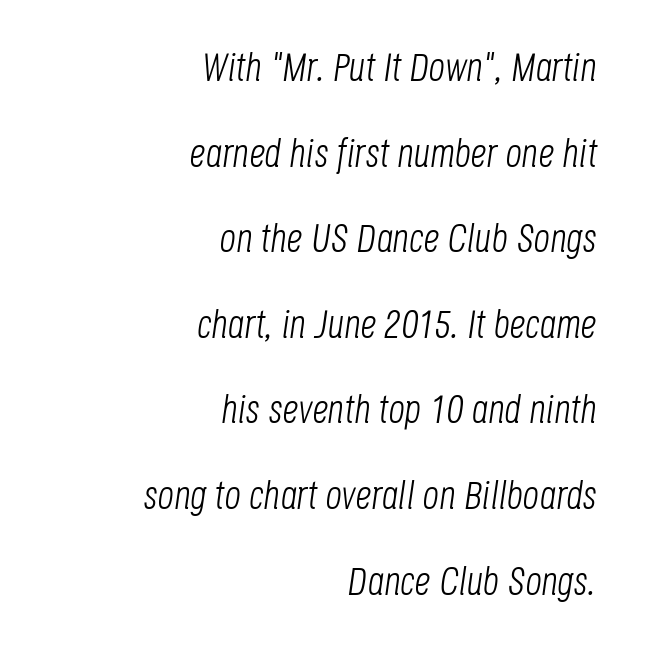
{"italic": "yes", "lean": "right", "slant_degrees": 8, "bold": "no", "weight": "light", "width": "condensed", "stroke_contrast": "low", "x_height": "large", "monospaced": "no", "underline": "no", "align": "right", "line_spacing": "loose", "line_spacing_ratio": 2.14, "letter_spacing": "normal", "letter_spacing_em": 0.0, "glyph_px": 40}
